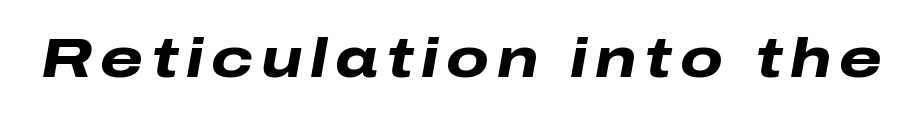
Slant detected: the letters are inclined. Any mark beneath the type? The region is blank. You'd pick this weight for a headline — it's a proper bold. You could not count columns in this text — the font is proportionally spaced.
